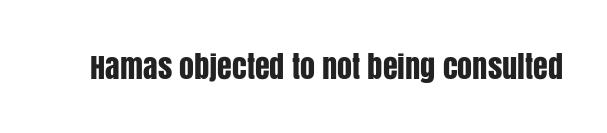
Q: Is the text italic (slanted)? A: No, it is upright.
Q: Is the typeface a serif or a sans-serif typeface? A: Sans-serif.
Q: Is the text underlined? A: No.
Q: Is the spacing between letters normal or unusually wide? A: Normal.
Q: Width (condensed, normal, or wide)? A: Condensed.
Q: Stroke contrast? A: Low.
Q: x-height? A: Large.
Q: Monospaced? A: No.
